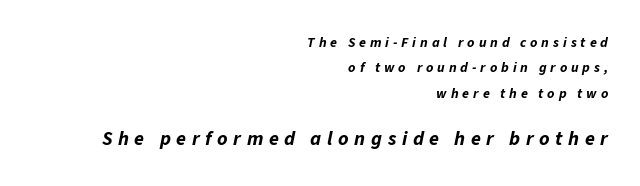
{"italic": "yes", "lean": "right", "slant_degrees": 11, "bold": "yes", "underline": "no", "align": "right", "line_spacing_ratio": 1.81, "letter_spacing": "wide", "letter_spacing_em": 0.28, "larger_block": "second", "size_ratio": 1.43, "glyph_px": 20}
